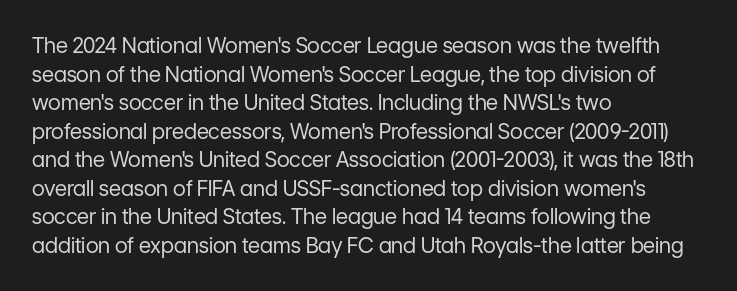
Q: Is the text bold? A: No.
Q: Is the text italic (slanted)? A: No, it is upright.
Q: Is the text underlined? A: No.
Q: How is the paragraph aligned? A: Left-aligned.
Q: Is the spacing between letters normal or unusually wide? A: Normal.
Q: Is the spacing between lines tight, normal or loose? A: Normal.
